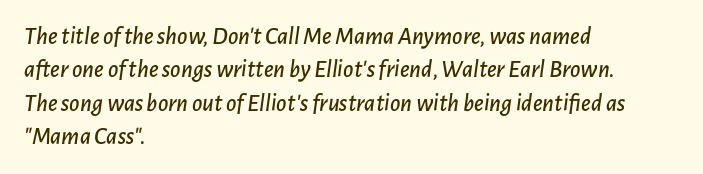
Q: Is the text italic (slanted)? A: Yes, it leans right by about 7 degrees.
Q: Is the text underlined? A: No.
Q: How is the paragraph aligned? A: Left-aligned.
Q: Is the spacing between letters normal or unusually wide? A: Normal.
Q: Is the spacing between lines tight, normal or loose? A: Normal.
